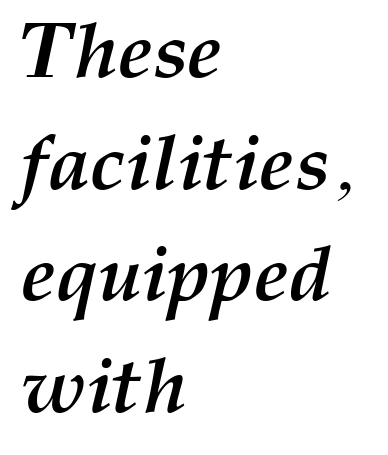
Q: Is the text bold? A: Yes.
Q: Is the text italic (slanted)? A: Yes, it leans right by about 12 degrees.
Q: Is the text underlined? A: No.
Q: How is the paragraph aligned? A: Left-aligned.
Q: Is the spacing between letters normal or unusually wide? A: Normal.
Q: Is the spacing between lines tight, normal or loose? A: Normal.
Q: Width (condensed, normal, or wide)? A: Normal.
Q: Stroke contrast? A: Medium.
Q: x-height? A: Medium.
Q: Monospaced? A: No.
